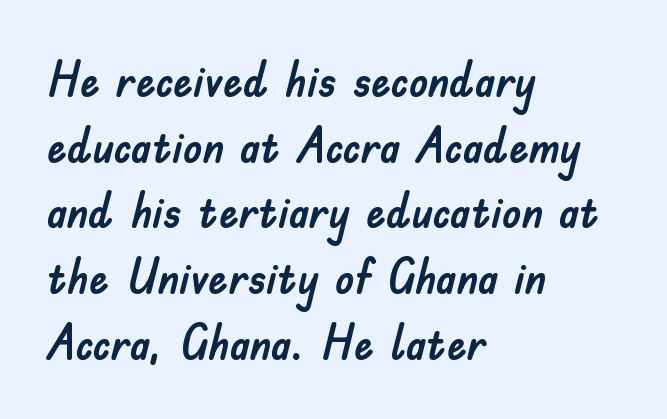
The image shows 49 px sans-serif type; set left-aligned, normal line spacing (1.34x), normal letter spacing, not underlined; low stroke contrast and a small x-height.
